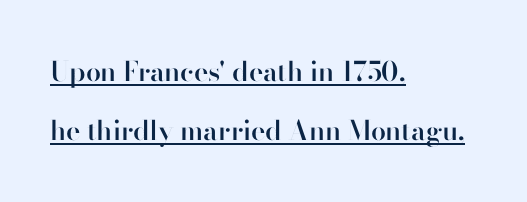
Q: Is the text bold? A: Semi-bold.
Q: Is the text italic (slanted)? A: No, it is upright.
Q: Is the text underlined? A: Yes.
Q: How is the paragraph aligned? A: Left-aligned.
Q: Is the spacing between letters normal or unusually wide? A: Normal.
Q: Is the spacing between lines tight, normal or loose? A: Loose.
